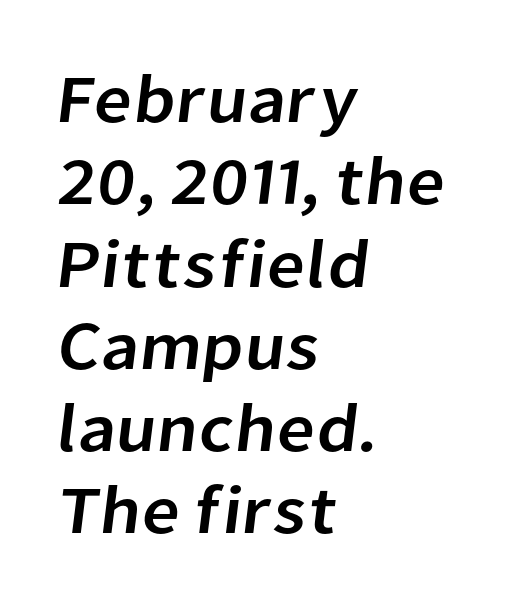
{"serif": "no", "width": "normal", "stroke_contrast": "low", "x_height": "medium", "monospaced": "no", "underline": "no", "align": "left", "line_spacing_ratio": 1.21, "letter_spacing": "normal", "letter_spacing_em": 0.0, "glyph_px": 68}
